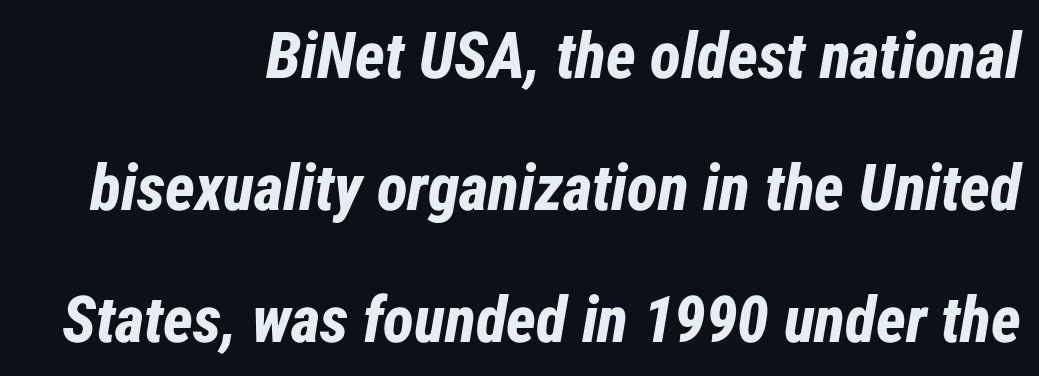
The image shows 64 px bold, condensed type, italic (leaning right); set right-aligned, loose line spacing (2.06x), normal letter spacing, not underlined; low stroke contrast and a medium x-height.
